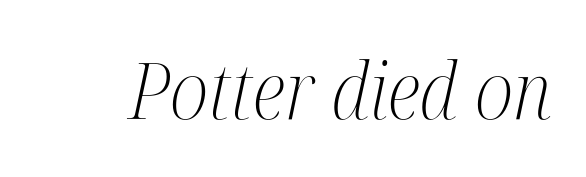
{"serif": "yes", "italic": "yes", "lean": "right", "slant_degrees": 12, "bold": "no", "weight": "light", "width": "condensed", "stroke_contrast": "medium", "x_height": "medium", "monospaced": "no", "underline": "no", "letter_spacing": "normal", "letter_spacing_em": 0.0, "glyph_px": 79}
